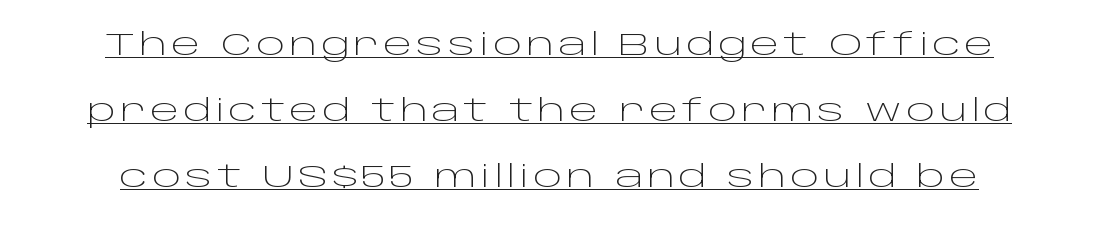
Character widths vary here, with narrow letters taking less room than wide ones. The letters carry no serifs — their stems end cleanly without finishing strokes. This sample trades compactness for vertical openness between lines. The axis of the letterforms is exactly vertical. No extra ink here — the face is not bold. Descenders here cross a horizontal rule under the line.
